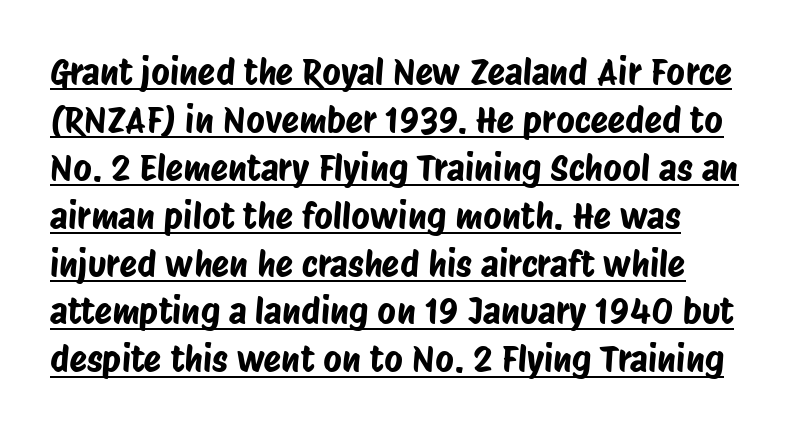
The image shows 36 px condensed sans-serif type; set normal line spacing (1.33x), normal letter spacing, underlined; low stroke contrast and a large x-height.
